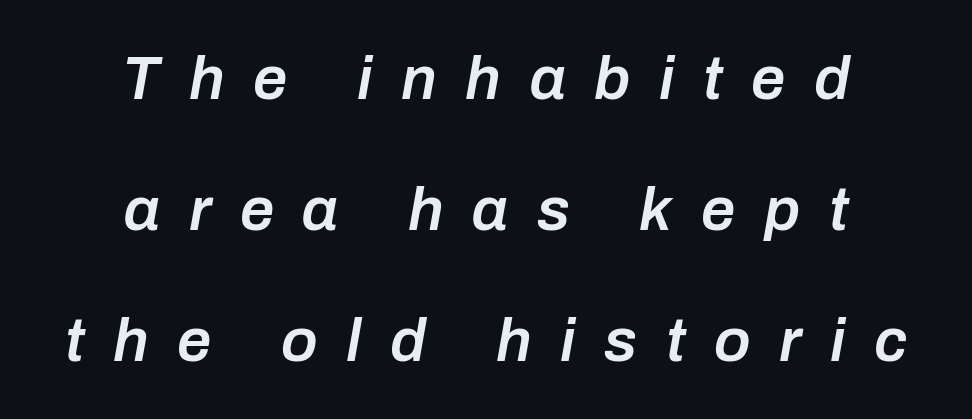
The image shows 61 px semibold type, italic (leaning right); set centered, loose line spacing (2.15x), unusually wide letter spacing (+0.47 em), not underlined; low stroke contrast and a medium x-height.
